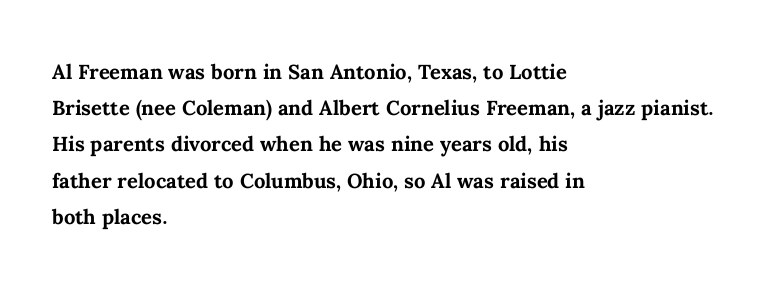
Does the weight exceed regular? Yes, all the way to bold. Inter-character spacing is left at the font's built-in metrics. If you drew a ruler down the left edge, every line would touch it. Only glyphs here, with clear space below each row. This sample keeps an unexceptional amount of space between lines.
